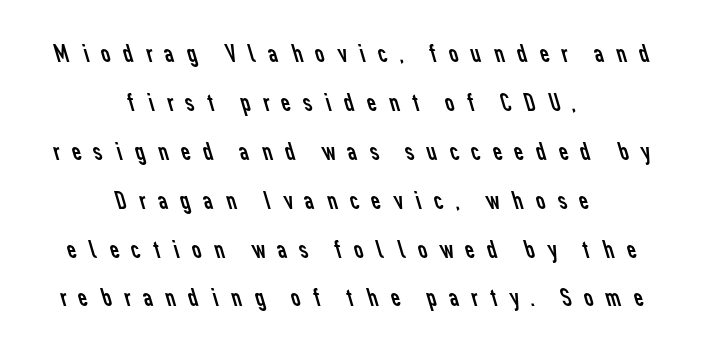
{"bold": "no", "underline": "no", "align": "center", "line_spacing_ratio": 1.88, "letter_spacing": "wide", "letter_spacing_em": 0.39, "glyph_px": 26}
